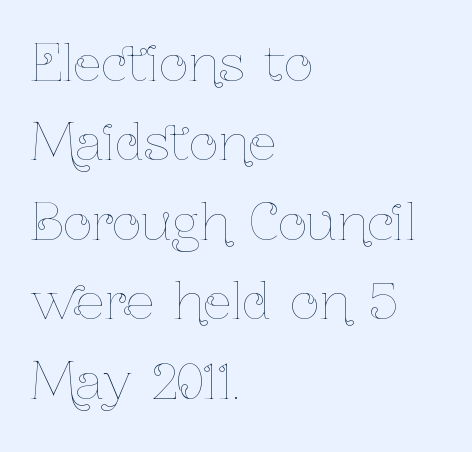
The image shows 50 px thin, condensed type, upright; set left-aligned, normal line spacing (1.59x), normal letter spacing, not underlined; low stroke contrast and a medium x-height.
